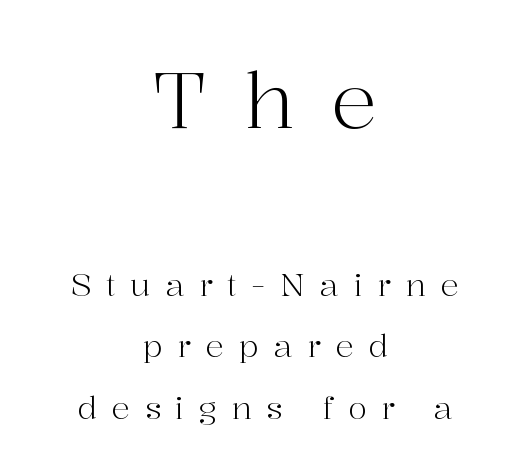
The image shows 78 px light serif type, upright; set centered, loose line spacing (1.98x), unusually wide letter spacing (+0.47 em), not underlined; the first (top) block is 2.52x larger; high stroke contrast and a medium x-height.
